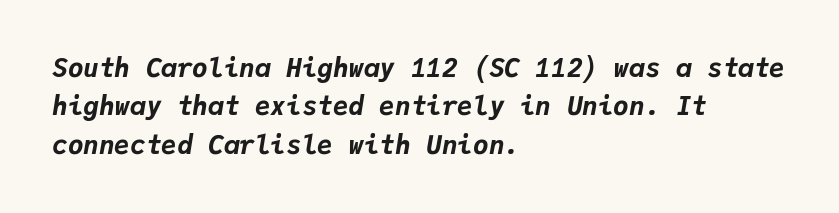
{"italic": "yes", "lean": "right", "slant_degrees": 9, "bold": "yes", "underline": "no", "align": "left", "line_spacing": "normal", "line_spacing_ratio": 1.48, "letter_spacing": "normal", "letter_spacing_em": 0.0, "glyph_px": 26}
